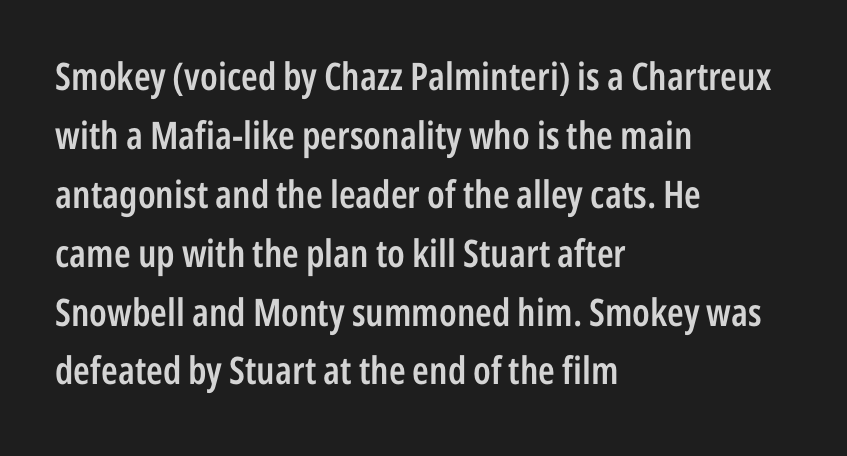
You can tell from the bare stems that sans-serif type was used. Varying glyph widths throughout — classic text-font behaviour. Underlining? Definitely not there. In terms of leading, this rendering sits right in the middle. These lines keep a tight, regular rhythm from letter to letter.
